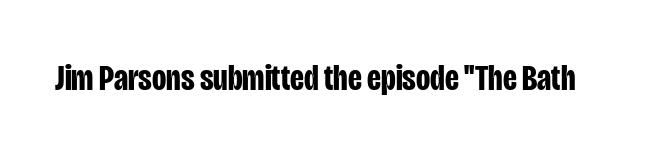
Q: Is the text bold? A: Yes.
Q: Is the text italic (slanted)? A: No, it is upright.
Q: Is the typeface a serif or a sans-serif typeface? A: Sans-serif.
Q: Is the text underlined? A: No.
Q: Is the spacing between letters normal or unusually wide? A: Normal.
Q: Width (condensed, normal, or wide)? A: Condensed.
Q: Stroke contrast? A: Low.
Q: x-height? A: Large.
Q: Monospaced? A: No.
